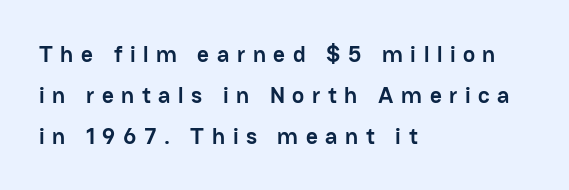
Words float on clear page, feet unadorned. Words appear elongated and porous because spacing is wide. Italic: no, the glyphs are upright roman. Teacher's note: observe the even left margin — that is flush-left alignment.
